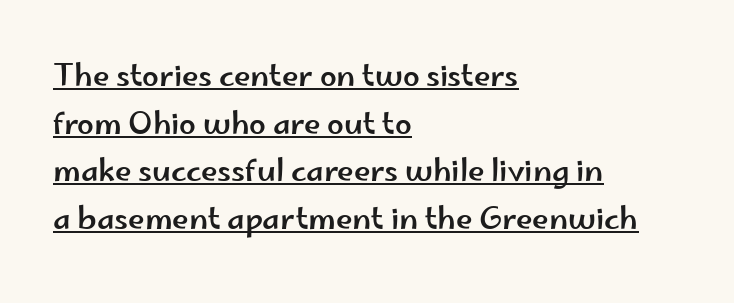
Q: Is the text italic (slanted)? A: No, it is upright.
Q: Is the typeface a serif or a sans-serif typeface? A: Sans-serif.
Q: Is the text underlined? A: Yes.
Q: How is the paragraph aligned? A: Left-aligned.
Q: Is the spacing between letters normal or unusually wide? A: Normal.
Q: Is the spacing between lines tight, normal or loose? A: Normal.
Q: Width (condensed, normal, or wide)? A: Wide.
Q: Stroke contrast? A: Low.
Q: x-height? A: Small.
Q: Monospaced? A: No.
